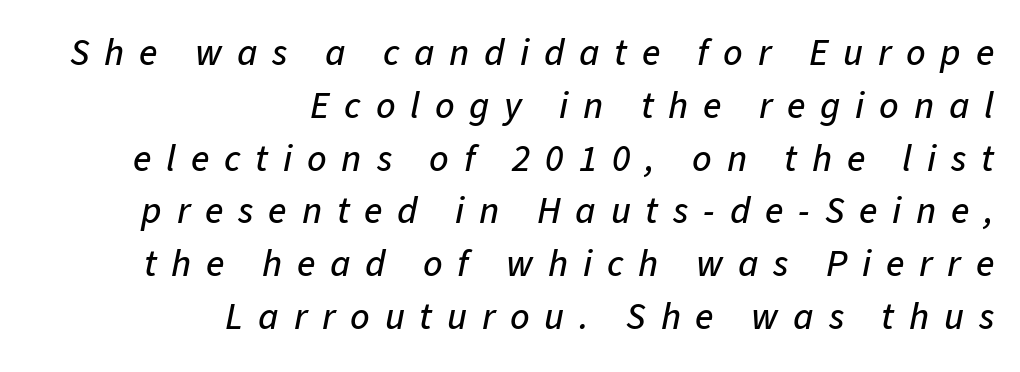
{"italic": "yes", "lean": "right", "slant_degrees": 11, "width": "normal", "stroke_contrast": "low", "x_height": "medium", "monospaced": "no", "underline": "no", "align": "right", "line_spacing": "normal", "line_spacing_ratio": 1.39, "letter_spacing": "wide", "letter_spacing_em": 0.39, "glyph_px": 38}
